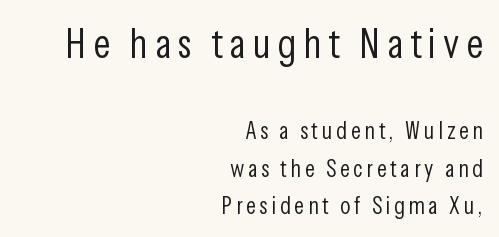
{"serif": "no", "italic": "no", "bold": "no", "weight": "light", "width": "condensed", "stroke_contrast": "low", "x_height": "medium", "monospaced": "no", "underline": "no", "align": "right", "line_spacing": "normal", "line_spacing_ratio": 1.56, "larger_block": "first", "size_ratio": 1.75, "glyph_px": 42}
